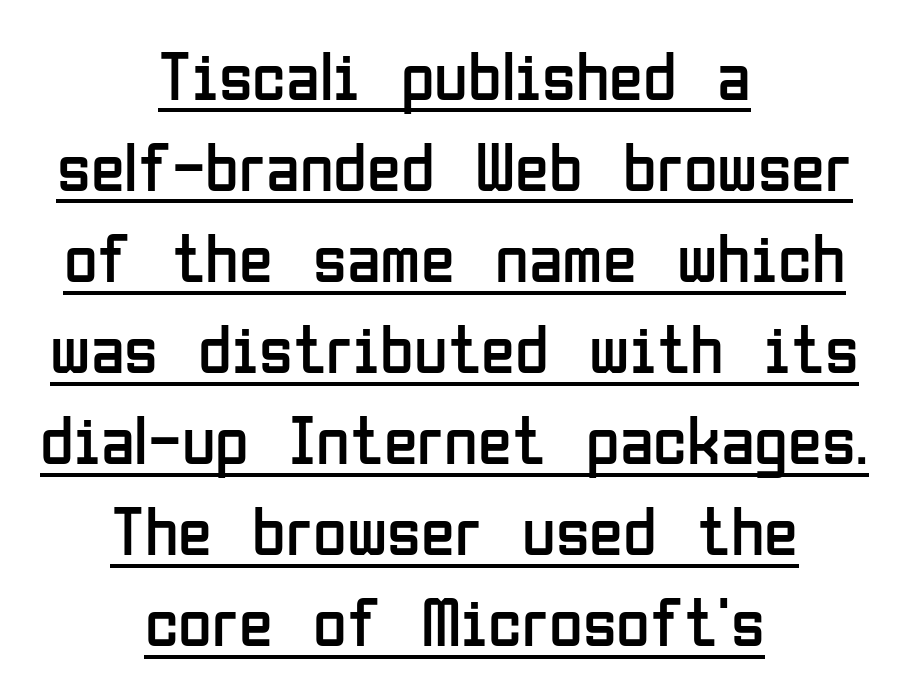
Q: Is the text bold? A: No.
Q: Is the text italic (slanted)? A: No, it is upright.
Q: Is the typeface a serif or a sans-serif typeface? A: Sans-serif.
Q: Is the text underlined? A: Yes.
Q: How is the paragraph aligned? A: Centered.
Q: Is the spacing between letters normal or unusually wide? A: Normal.
Q: Is the spacing between lines tight, normal or loose? A: Normal.
Q: Width (condensed, normal, or wide)? A: Condensed.
Q: Stroke contrast? A: Low.
Q: x-height? A: Medium.
Q: Monospaced? A: No.
